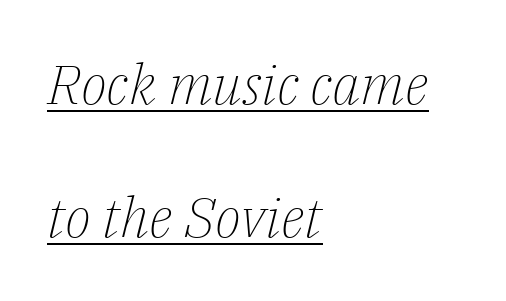
Is there much room between lines? Yes — plenty of vertical air separates them. Spacing verdict: proportional, widths tailored to each character. The face used here has a pronounced slope to its letters. Stroke mass is kept to a normal reading level or below. What stands out about the letter spacing? Nothing — it is the standard amount.
